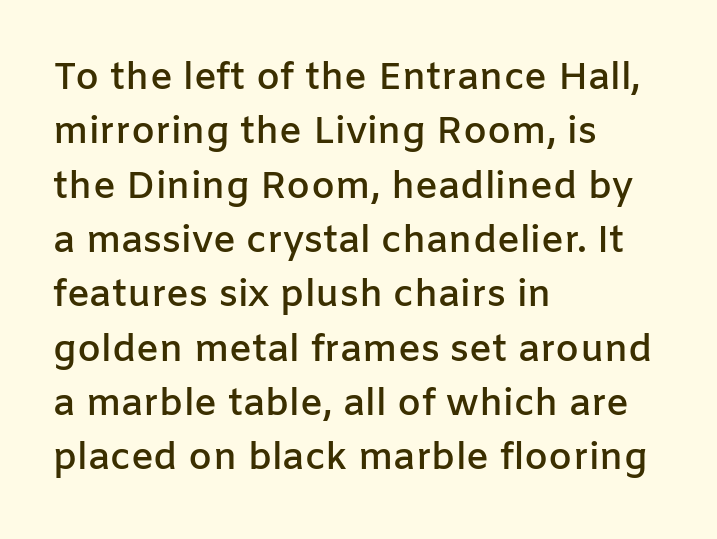
Q: Is the text bold? A: Semi-bold.
Q: Is the text italic (slanted)? A: No, it is upright.
Q: Is the typeface a serif or a sans-serif typeface? A: Sans-serif.
Q: Is the text underlined? A: No.
Q: How is the paragraph aligned? A: Left-aligned.
Q: Is the spacing between letters normal or unusually wide? A: Normal.
Q: Is the spacing between lines tight, normal or loose? A: Normal.
Q: Width (condensed, normal, or wide)? A: Normal.
Q: Stroke contrast? A: Low.
Q: x-height? A: Medium.
Q: Monospaced? A: No.
